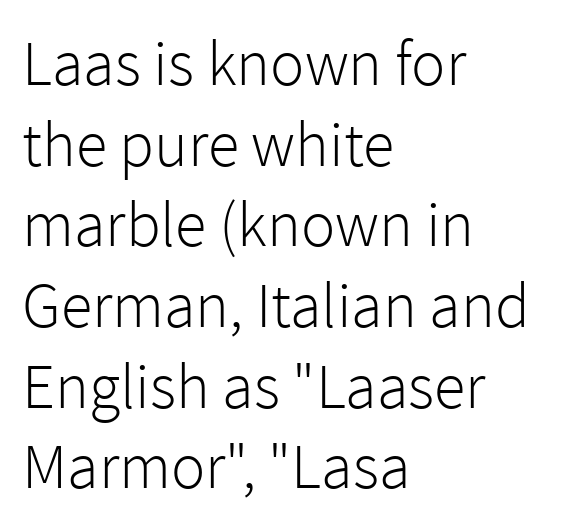
The face used here is a sans, in the tradition of grotesques and geometrics. Successive baselines arrive at the customary interval. Varying glyph widths throughout — classic text-font behaviour. The weight tops out at a normal text grade. Compared with a centered layout, this one pins lines to the left instead. There is no visible air inserted between adjacent glyphs.
